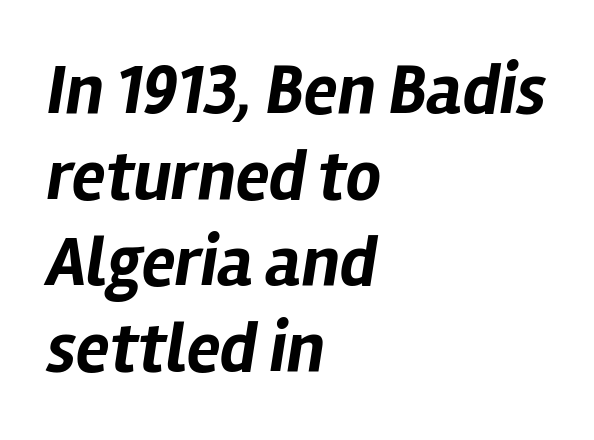
{"italic": "yes", "lean": "right", "slant_degrees": 12, "bold": "yes", "weight": "bold", "width": "normal", "stroke_contrast": "low", "x_height": "medium", "monospaced": "no", "underline": "no", "align": "left", "line_spacing_ratio": 1.23, "letter_spacing": "normal", "letter_spacing_em": 0.0, "glyph_px": 70}
